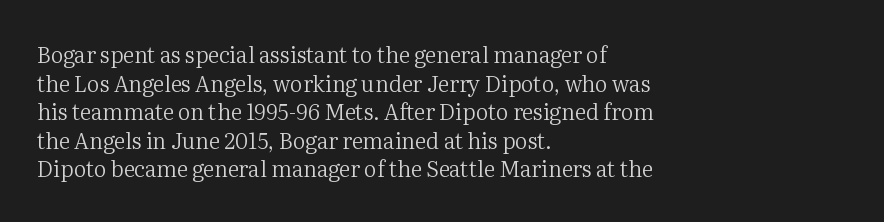
Q: Is the text bold? A: No.
Q: Is the text italic (slanted)? A: No, it is upright.
Q: Is the text underlined? A: No.
Q: How is the paragraph aligned? A: Left-aligned.
Q: Is the spacing between letters normal or unusually wide? A: Normal.
Q: Is the spacing between lines tight, normal or loose? A: Normal.
